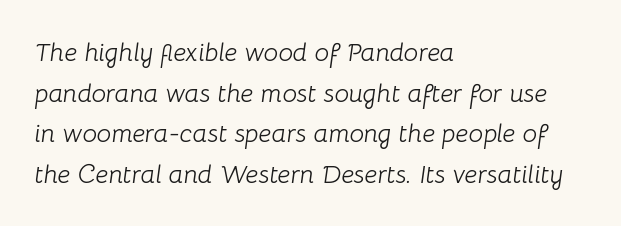
The image shows 26 px text type, italic (leaning right); set left-aligned, normal line spacing (1.56x), normal letter spacing, not underlined.
